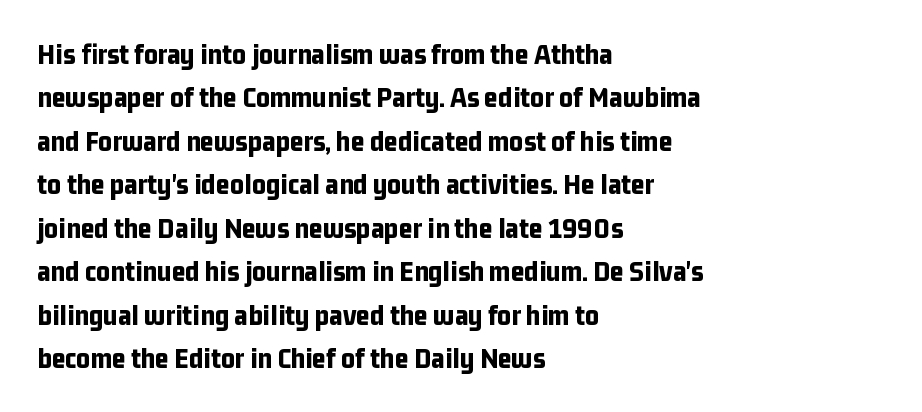
The image shows 30 px bold, condensed sans-serif type, upright; set left-aligned, normal line spacing (1.45x), normal letter spacing, not underlined; low stroke contrast and a medium x-height.
